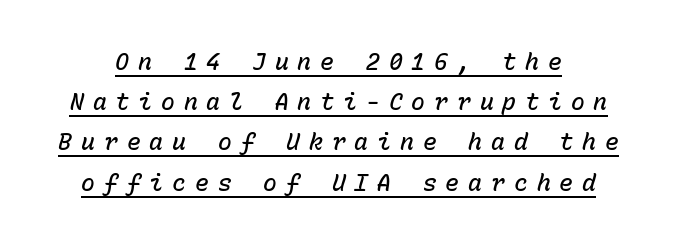
Q: Is the text bold? A: Semi-bold.
Q: Is the text italic (slanted)? A: Yes, it leans right by about 15 degrees.
Q: Is the text underlined? A: Yes.
Q: Is the spacing between letters normal or unusually wide? A: Unusually wide.
